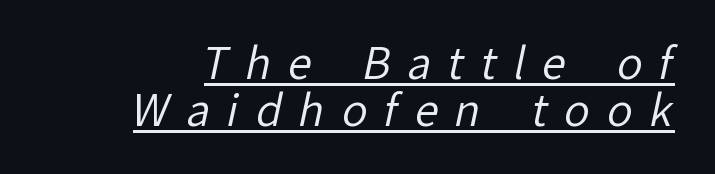
The image shows 43 px regular-weight sans-serif type; set tight line spacing (1.1x), unusually wide letter spacing (+0.39 em), underlined; low stroke contrast and a medium x-height.
